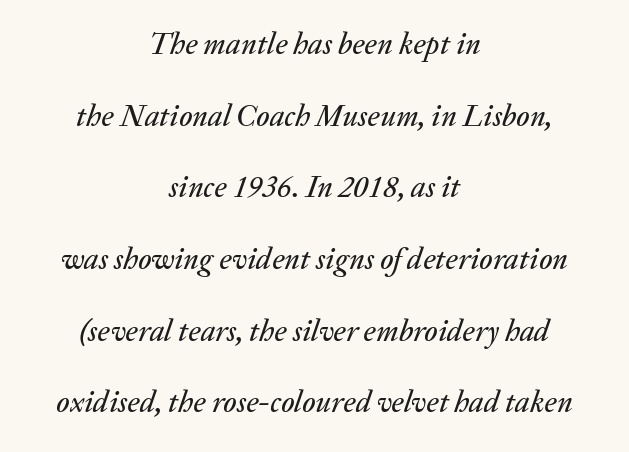
Notice how the passage keeps no hard edge, just a central spine. The face used here is proportionally spaced, like ordinary book or web type. The passage shown stacks its lines with a broad gap. Is the letter spacing exaggerated? No — it looks like the ordinary default.
